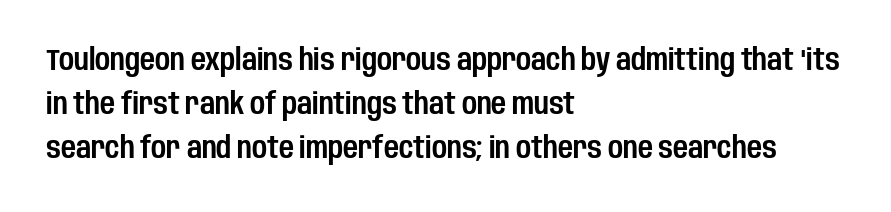
Q: Is the text italic (slanted)? A: No, it is upright.
Q: Is the typeface a serif or a sans-serif typeface? A: Sans-serif.
Q: Is the text underlined? A: No.
Q: How is the paragraph aligned? A: Left-aligned.
Q: Is the spacing between letters normal or unusually wide? A: Normal.
Q: Is the spacing between lines tight, normal or loose? A: Normal.
Q: Width (condensed, normal, or wide)? A: Condensed.
Q: Stroke contrast? A: Low.
Q: x-height? A: Large.
Q: Monospaced? A: No.
